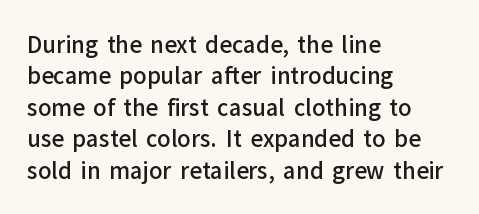
{"italic": "no", "bold": "semi", "underline": "no", "align": "left", "line_spacing": "normal", "line_spacing_ratio": 1.43, "letter_spacing": "normal", "letter_spacing_em": 0.0, "glyph_px": 22}
